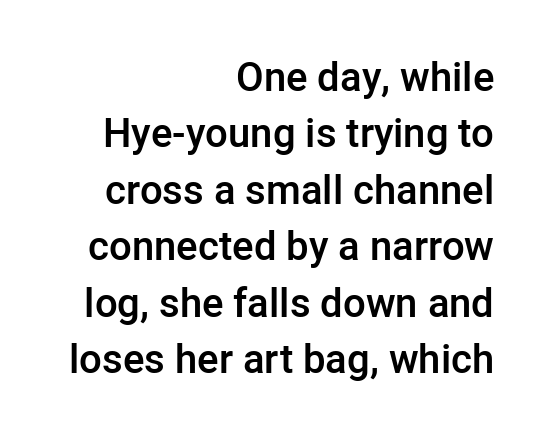
These lines were composed using upright roman letters. The letters sit at their default tracking, neither squeezed nor spread. This rendering uses right alignment, leaving the left contour irregular. Students, this is semibold: more ink than regular, less than bold. Type without underlining.
